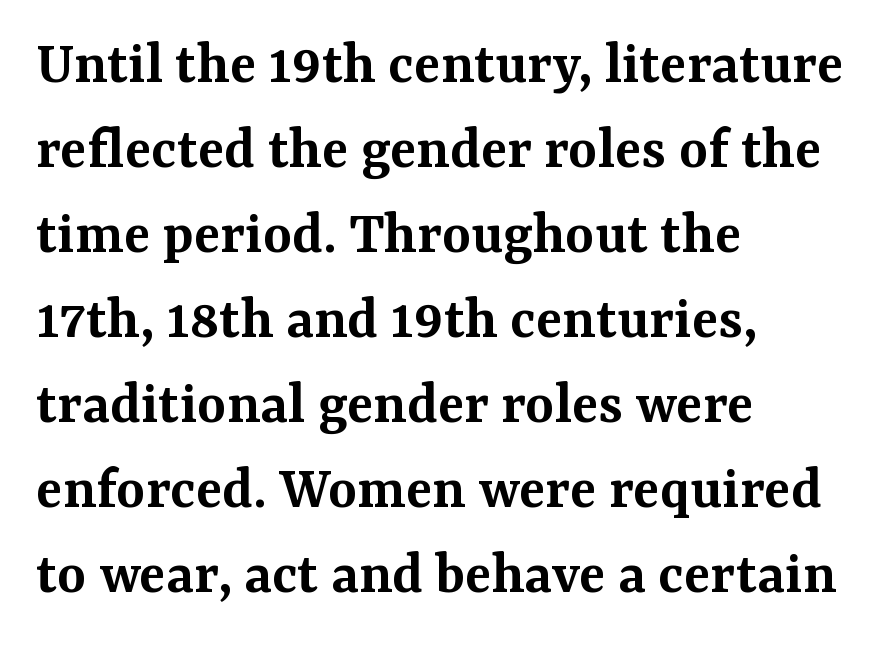
{"serif": "yes", "italic": "no", "bold": "semi", "weight": "semibold", "width": "normal", "stroke_contrast": "medium", "x_height": "medium", "monospaced": "no", "underline": "no", "align": "left", "line_spacing": "normal", "line_spacing_ratio": 1.37, "letter_spacing": "normal", "letter_spacing_em": 0.0, "glyph_px": 62}
